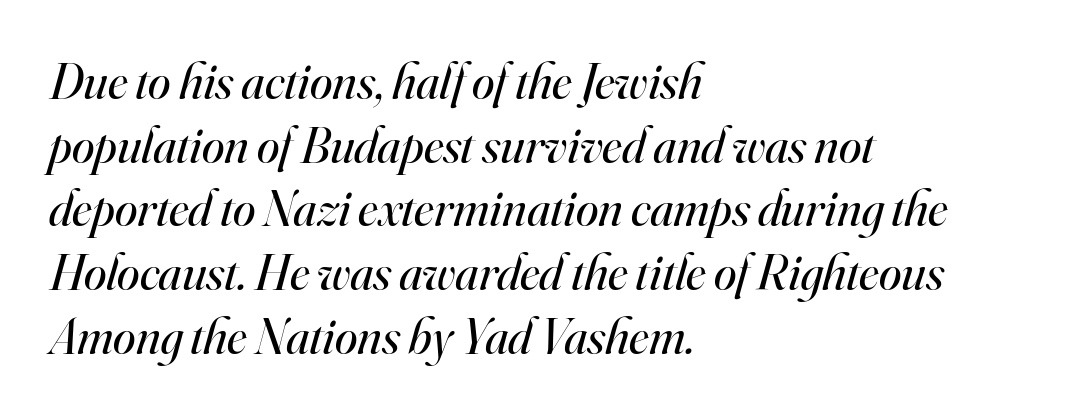
Q: Is the text bold? A: No.
Q: Is the text italic (slanted)? A: Yes, it leans right by about 16 degrees.
Q: Is the typeface a serif or a sans-serif typeface? A: Serif.
Q: Is the text underlined? A: No.
Q: How is the paragraph aligned? A: Left-aligned.
Q: Is the spacing between letters normal or unusually wide? A: Normal.
Q: Is the spacing between lines tight, normal or loose? A: Normal.
Q: Width (condensed, normal, or wide)? A: Normal.
Q: Stroke contrast? A: High.
Q: x-height? A: Small.
Q: Monospaced? A: No.
